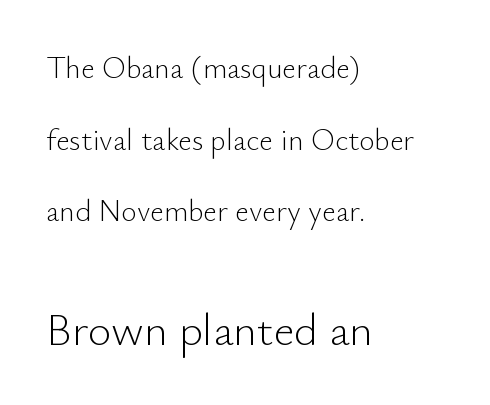
{"serif": "no", "italic": "no", "bold": "no", "weight": "light", "width": "normal", "stroke_contrast": "low", "x_height": "small", "monospaced": "no", "underline": "no", "align": "left", "line_spacing": "loose", "line_spacing_ratio": 2.39, "letter_spacing": "normal", "letter_spacing_em": 0.0, "larger_block": "second", "size_ratio": 1.5, "glyph_px": 45}
